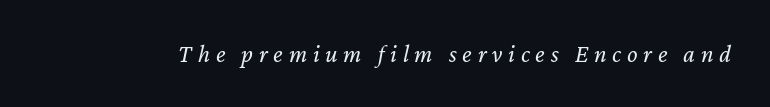
{"italic": "yes", "lean": "right", "slant_degrees": 12, "bold": "no", "underline": "no", "letter_spacing": "wide", "letter_spacing_em": 0.23, "glyph_px": 25}
